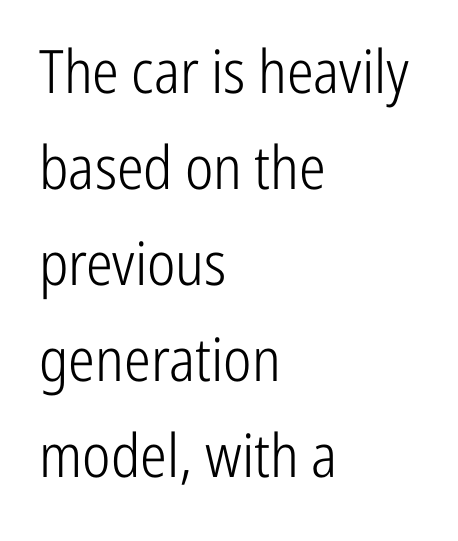
{"serif": "no", "italic": "no", "bold": "no", "weight": "light", "width": "condensed", "stroke_contrast": "low", "x_height": "medium", "monospaced": "no", "underline": "no", "align": "left", "line_spacing": "normal", "line_spacing_ratio": 1.6, "letter_spacing": "normal", "letter_spacing_em": 0.0, "glyph_px": 60}
